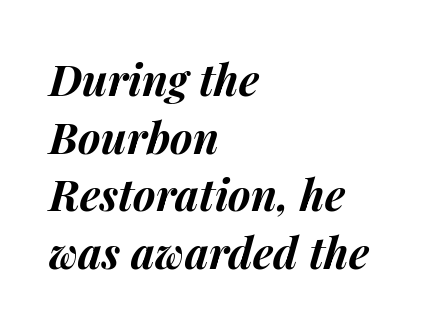
Q: Is the text bold? A: Yes.
Q: Is the text italic (slanted)? A: Yes, it leans right by about 14 degrees.
Q: Is the text underlined? A: No.
Q: How is the paragraph aligned? A: Left-aligned.
Q: Is the spacing between letters normal or unusually wide? A: Normal.
Q: Is the spacing between lines tight, normal or loose? A: Normal.
Q: Width (condensed, normal, or wide)? A: Normal.
Q: Stroke contrast? A: Medium.
Q: x-height? A: Medium.
Q: Monospaced? A: No.
